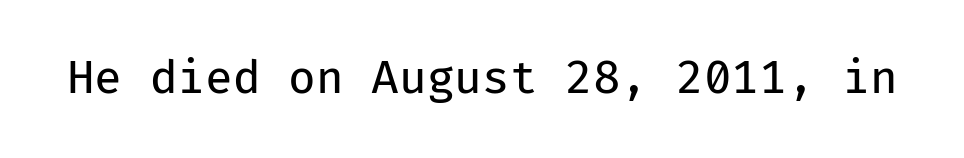
Q: Is the text bold? A: No.
Q: Is the text italic (slanted)? A: No, it is upright.
Q: Is the typeface a serif or a sans-serif typeface? A: Sans-serif.
Q: Is the text underlined? A: No.
Q: Is the spacing between letters normal or unusually wide? A: Normal.
Q: Width (condensed, normal, or wide)? A: Normal.
Q: Stroke contrast? A: Low.
Q: x-height? A: Medium.
Q: Monospaced? A: Yes.
